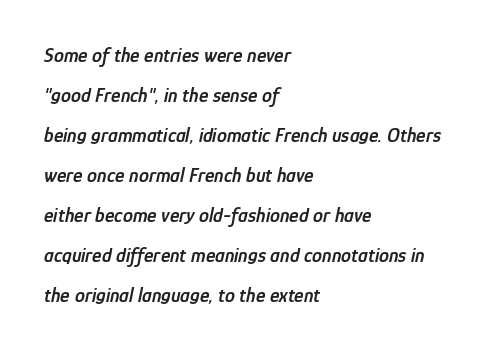
{"italic": "yes", "lean": "right", "slant_degrees": 12, "bold": "semi", "underline": "no", "align": "left", "line_spacing": "loose", "line_spacing_ratio": 2.0, "letter_spacing": "normal", "letter_spacing_em": 0.0, "glyph_px": 20}
